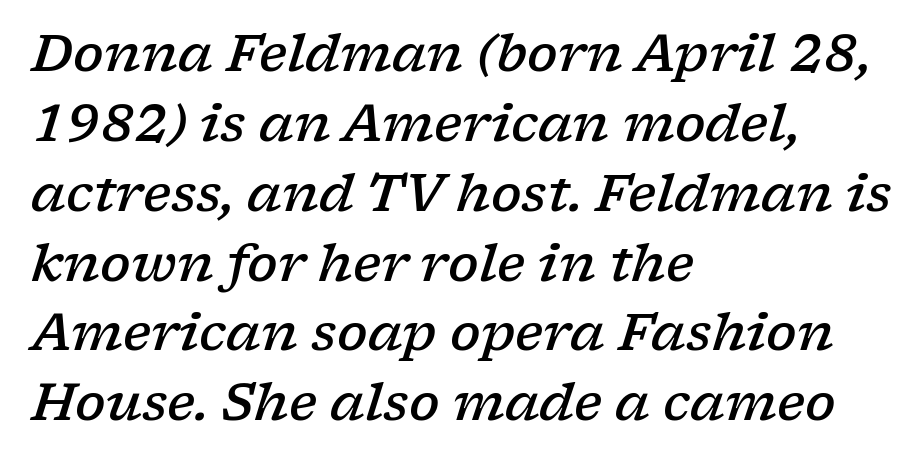
Proportional: the letters do not fall into vertical columns. Any mark beneath the type? The region is blank. This is serif lettering, the kind often seen in printed books. Line starts are locked; line ends wander. Characters are canted at an angle relative to the baseline's perpendicular.
